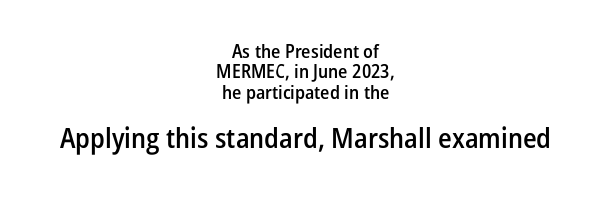
Q: Is the text bold? A: Semi-bold.
Q: Is the text italic (slanted)? A: No, it is upright.
Q: Is the typeface a serif or a sans-serif typeface? A: Sans-serif.
Q: Is the text underlined? A: No.
Q: How is the paragraph aligned? A: Centered.
Q: Is the spacing between letters normal or unusually wide? A: Normal.
Q: Is the spacing between lines tight, normal or loose? A: Tight.
Q: Which block of text is set in a larger size, the first (top) or the second (bottom)? A: The second (bottom) one.
Q: Width (condensed, normal, or wide)? A: Condensed.
Q: Stroke contrast? A: Low.
Q: x-height? A: Medium.
Q: Monospaced? A: No.
